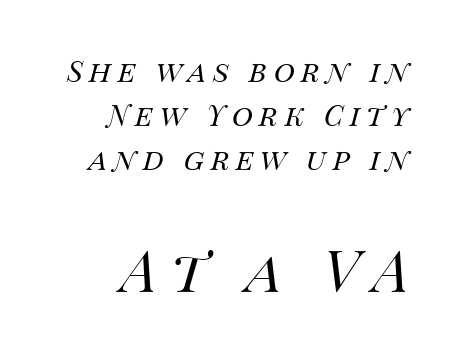
Check under the words: just untouched page. Is there much room between lines? A standard amount, neither cramped nor airy. Right-aligned paragraph, ragged on the left. Size hierarchy here favors the trailing block over the leading one.
